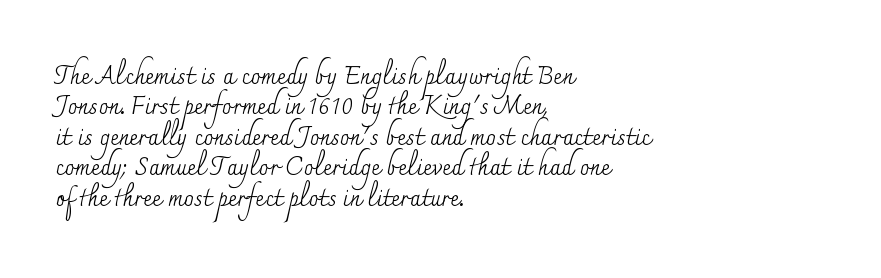
Q: Is the text bold? A: No.
Q: Is the text italic (slanted)? A: Yes.
Q: Is the text underlined? A: No.
Q: How is the paragraph aligned? A: Left-aligned.
Q: Is the spacing between letters normal or unusually wide? A: Normal.
Q: Is the spacing between lines tight, normal or loose? A: Normal.
